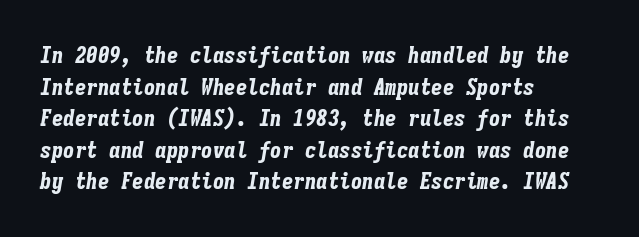
The image shows 23 px bold type, italic (leaning right); set left-aligned, normal line spacing (1.37x), normal letter spacing, not underlined.
